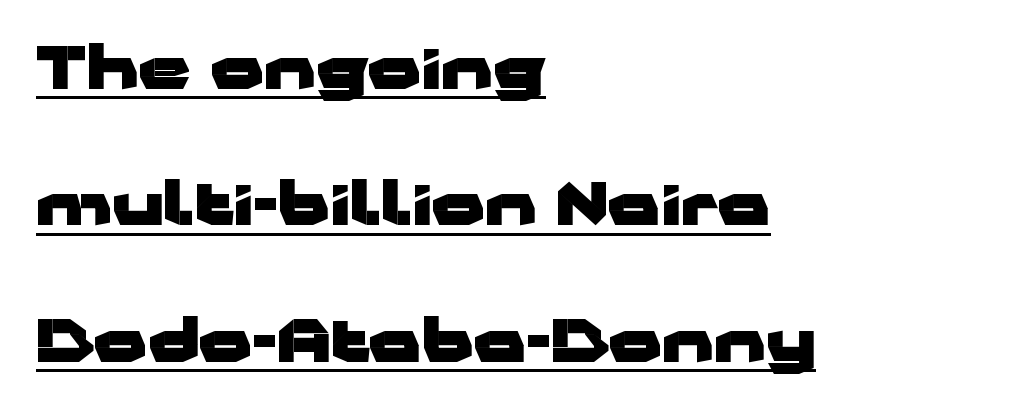
You could fit nearly another row in the gap between these rows. Underlined type. Posture: straight, roman, zero tilt. Observe the absence of serifs on each vertical stroke in this sample. Typesetter's note: full bold, strokes at maximum text heaviness. Leftover space on each line is placed entirely after the last word.
